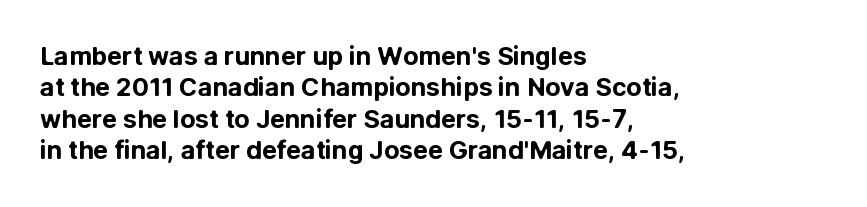
Horizontal alignment here is leftward, the default for most running prose. These lines were composed using upright roman letters. Quick note: underline off. Words appear dense and cohesive because spacing is normal. Honestly, the row spacing looks completely unremarkable. Heft: maximum for text — a bold.
